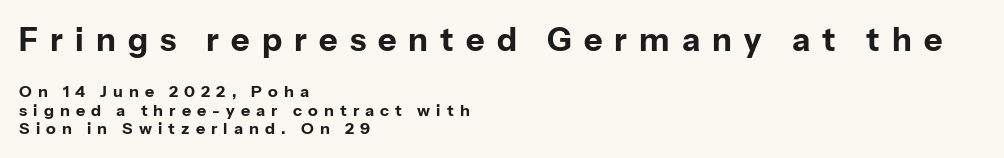
Thick stems and heavy bowls — unmistakably bold. If you measured baseline to baseline, you'd find a short distance. Glance below the letters and you will spot only blank space. Caption: multi-line text, flush left, ragged right. This sample has the flowing, uneven cadence of proportional lettering. You get the large type first, then a drop to smaller type.
